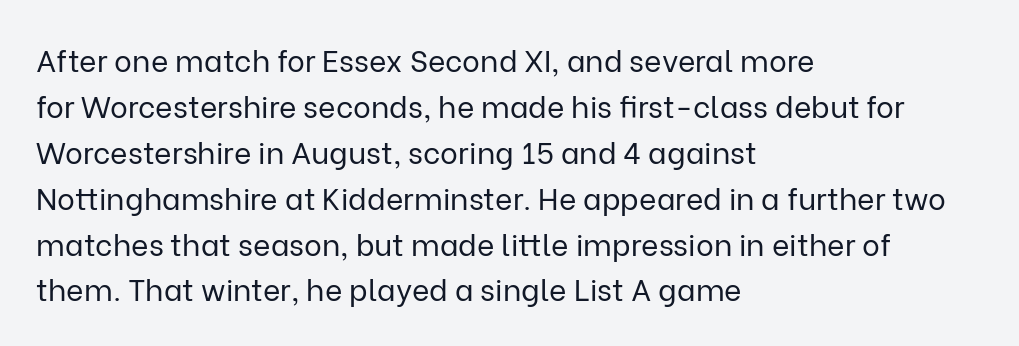
{"serif": "no", "italic": "no", "bold": "no", "weight": "regular", "width": "normal", "stroke_contrast": "low", "x_height": "medium", "monospaced": "no", "underline": "no", "align": "left", "line_spacing": "normal", "line_spacing_ratio": 1.53, "letter_spacing": "normal", "letter_spacing_em": 0.0, "glyph_px": 30}
